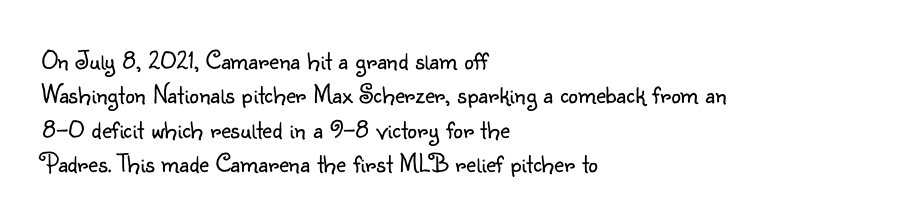
{"italic": "no", "bold": "no", "underline": "no", "align": "left", "line_spacing": "normal", "line_spacing_ratio": 1.27, "letter_spacing": "normal", "letter_spacing_em": 0.0, "glyph_px": 27}
